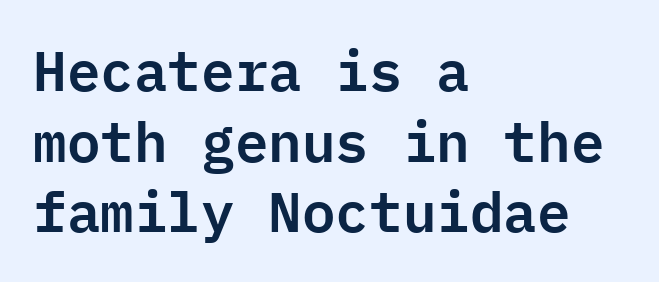
{"serif": "no", "italic": "no", "width": "normal", "stroke_contrast": "low", "x_height": "medium", "monospaced": "yes", "underline": "no", "align": "left", "line_spacing": "normal", "line_spacing_ratio": 1.26, "letter_spacing": "normal", "letter_spacing_em": 0.0, "glyph_px": 56}
